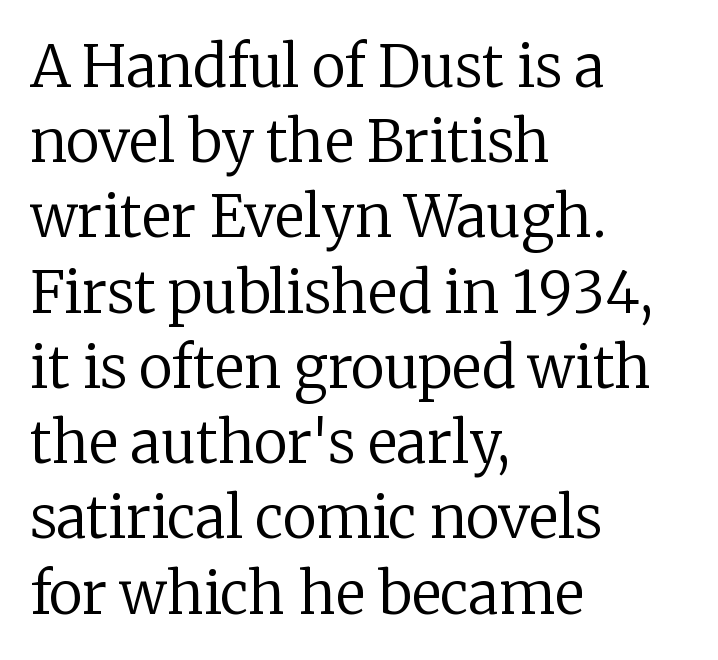
Q: Is the text bold? A: No.
Q: Is the text italic (slanted)? A: No, it is upright.
Q: Is the typeface a serif or a sans-serif typeface? A: Serif.
Q: Is the text underlined? A: No.
Q: How is the paragraph aligned? A: Left-aligned.
Q: Is the spacing between letters normal or unusually wide? A: Normal.
Q: Is the spacing between lines tight, normal or loose? A: Normal.
Q: Width (condensed, normal, or wide)? A: Normal.
Q: Stroke contrast? A: Low.
Q: x-height? A: Medium.
Q: Monospaced? A: No.
